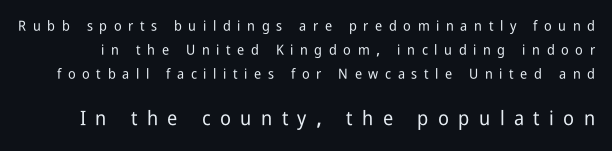
{"italic": "no", "underline": "no", "line_spacing_ratio": 1.72, "letter_spacing": "wide", "letter_spacing_em": 0.47, "larger_block": "second", "size_ratio": 1.43, "glyph_px": 20}
